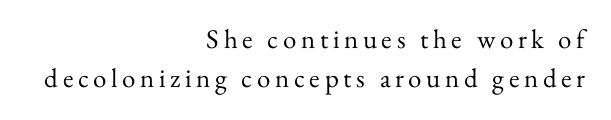
{"italic": "no", "bold": "no", "underline": "no", "align": "right", "line_spacing": "normal", "line_spacing_ratio": 1.46, "glyph_px": 27}
